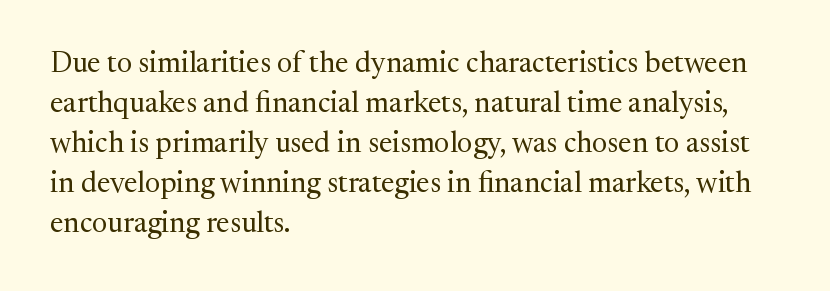
Yep, those are serifs on the letters. Vertical stems look standard width or narrower in stroke. The paragraph shown leans on its left margin. A typesetter would call this proportional, since set widths differ per character. The area under the type is left untouched. Upright lettering throughout.
